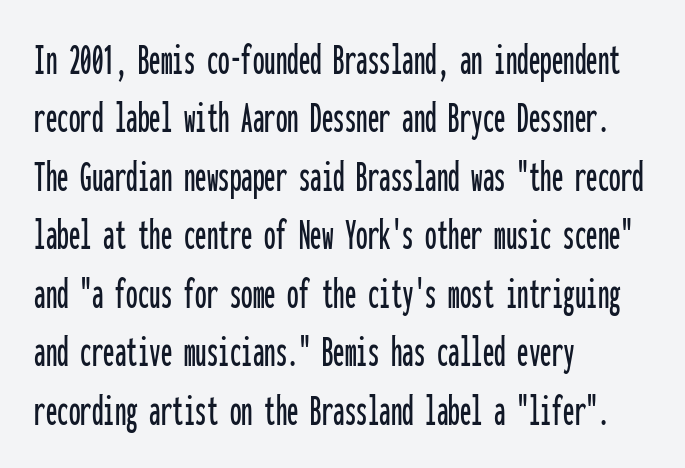
{"serif": "no", "italic": "no", "width": "condensed", "stroke_contrast": "low", "x_height": "medium", "monospaced": "yes", "underline": "no", "align": "left", "line_spacing": "normal", "line_spacing_ratio": 1.27, "letter_spacing": "normal", "letter_spacing_em": 0.0, "glyph_px": 46}
